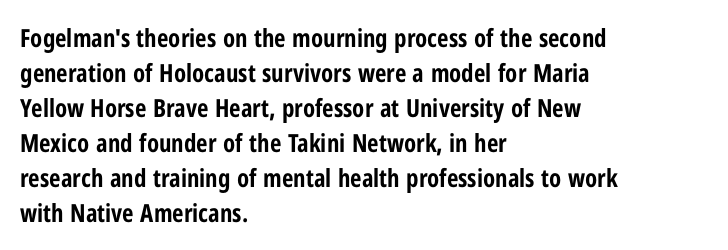
{"italic": "no", "bold": "yes", "underline": "no", "align": "left", "line_spacing": "normal", "line_spacing_ratio": 1.4, "letter_spacing": "normal", "letter_spacing_em": 0.0, "glyph_px": 25}
